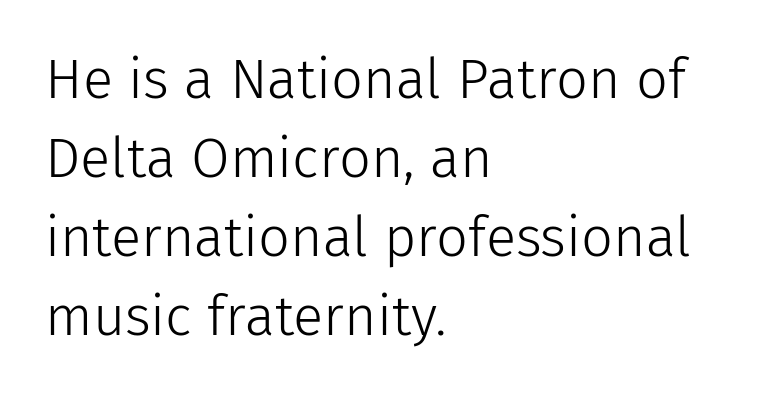
{"serif": "no", "italic": "no", "bold": "no", "weight": "light", "width": "normal", "stroke_contrast": "low", "x_height": "medium", "monospaced": "no", "underline": "no", "align": "left", "line_spacing": "normal", "line_spacing_ratio": 1.41, "letter_spacing": "normal", "letter_spacing_em": 0.0, "glyph_px": 56}
